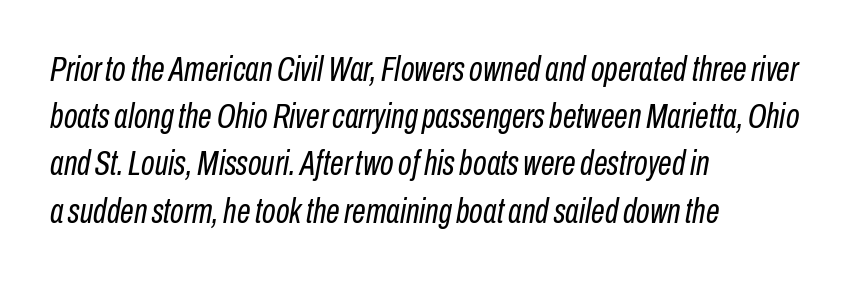
The image shows 35 px regular-weight, condensed type, italic (leaning right); set left-aligned, normal line spacing (1.35x), normal letter spacing, not underlined; low stroke contrast and a medium x-height.
